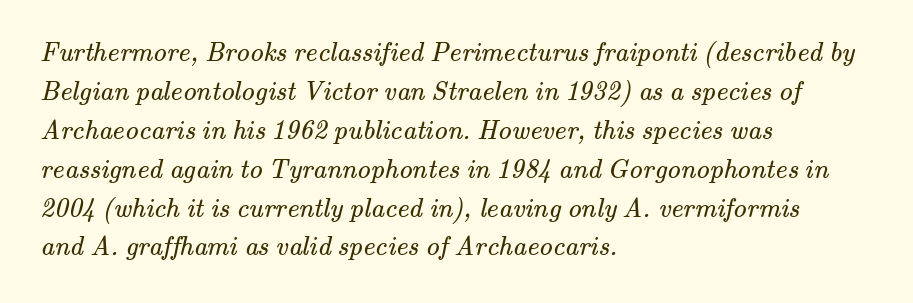
The image shows 27 px text type; set left-aligned, normal line spacing (1.44x), normal letter spacing, not underlined.
